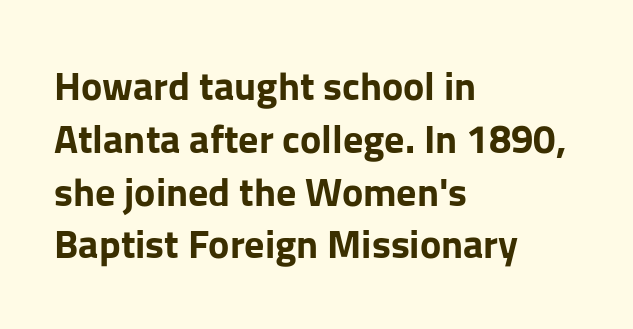
The image shows 40 px bold sans-serif type, upright; set left-aligned, normal line spacing (1.32x), normal letter spacing, not underlined; low stroke contrast and a medium x-height.
